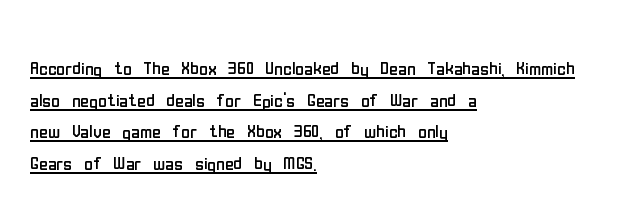
Spacing between characters is what you'd get straight out of the box. Reading down the column, the eye jumps a familiar distance to each next line. Students, observe the line beneath the letters — that is underlining. The weight would be labelled regular, book, light, or lighter still. The passage is arranged the way most books set body copy — flush left.
